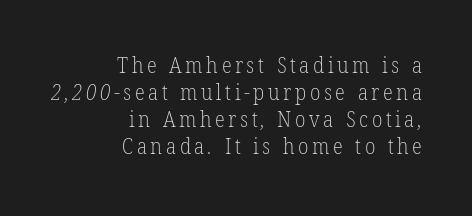
Q: Is the text bold? A: No.
Q: Is the text underlined? A: No.
Q: How is the paragraph aligned? A: Right-aligned.
Q: Is the spacing between lines tight, normal or loose? A: Normal.
